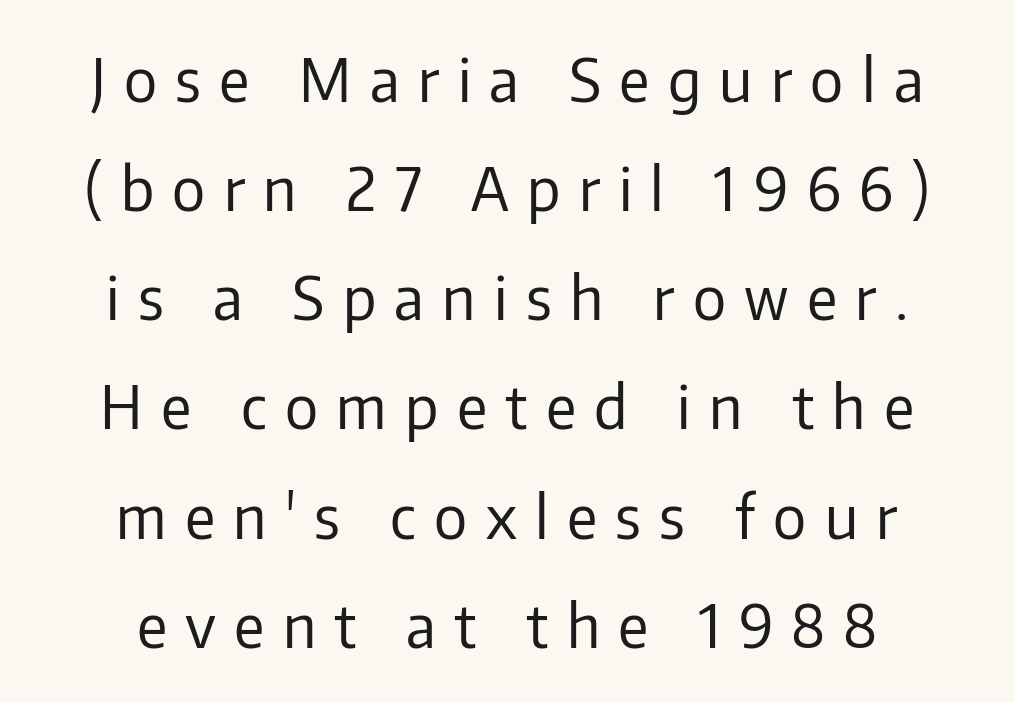
The image shows 59 px regular-weight sans-serif type, upright; set centered, line spacing 1.85x, unusually wide letter spacing (+0.31 em), not underlined; low stroke contrast and a medium x-height.
